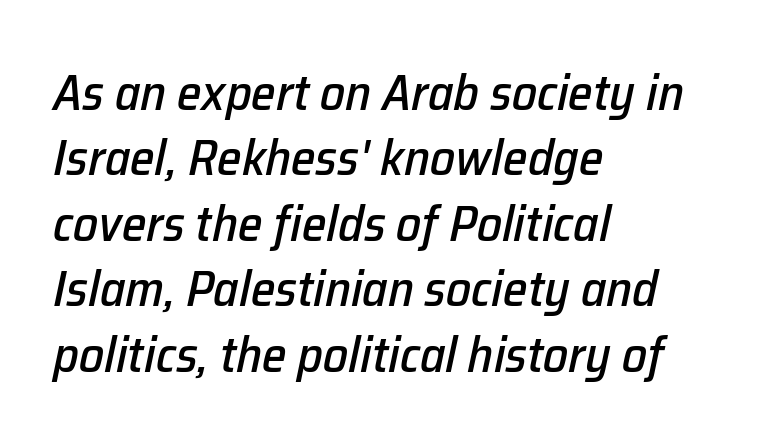
The letters advance in unequal steps, a hallmark of proportional type. Decoration check: the copy has no underline. Compared with ordinary roman type, these characters are visibly tilted. Line beginnings align vertically; line endings do not. This sample keeps an unexceptional amount of space between lines. Inter-character spacing is left at the font's built-in metrics.
